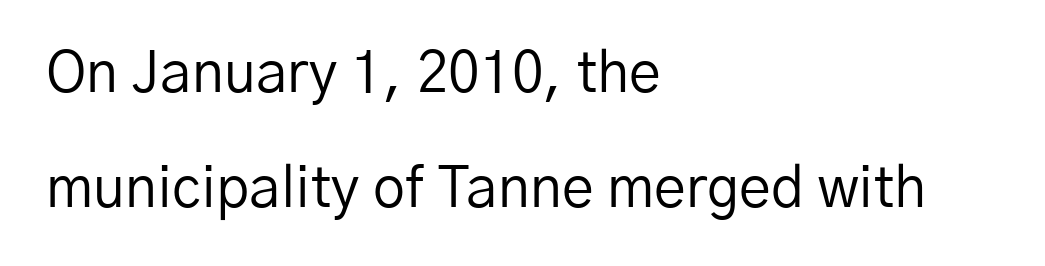
The axis of the letterforms is exactly vertical. Is this a heavy cut? Hardly; it is regular or lighter. Successive baselines arrive slowly, with a big drop between each. The words here are not underlined. Tracking value appears to be zero — textbook default spacing. Where is the straight margin? On the left.
